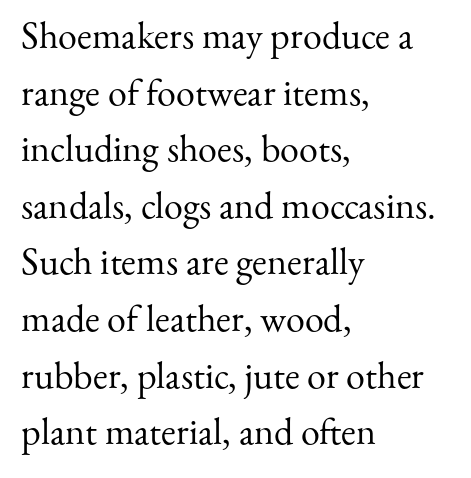
Q: Is the text bold? A: No.
Q: Is the text italic (slanted)? A: No, it is upright.
Q: Is the typeface a serif or a sans-serif typeface? A: Serif.
Q: Is the text underlined? A: No.
Q: How is the paragraph aligned? A: Left-aligned.
Q: Is the spacing between letters normal or unusually wide? A: Normal.
Q: Is the spacing between lines tight, normal or loose? A: Normal.
Q: Width (condensed, normal, or wide)? A: Normal.
Q: Stroke contrast? A: Medium.
Q: x-height? A: Small.
Q: Monospaced? A: No.
